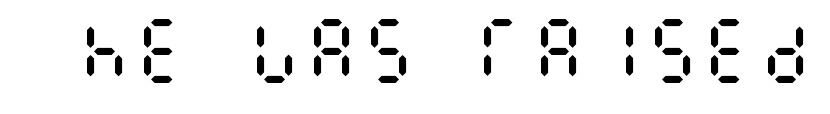
The image shows 71 px regular-weight, condensed type, upright; set normal letter spacing, not underlined; medium stroke contrast and a large x-height.
